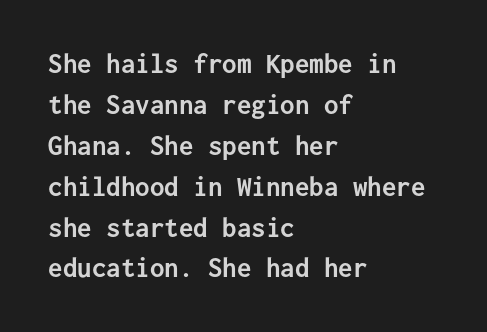
Nothing sits at the stroke ends, so this counts as sans-serif. Regarding leading, the lines here are spaced in the standard way. This is roman type, the default non-slanted kind. The passage is arranged the way most books set body copy — flush left.
